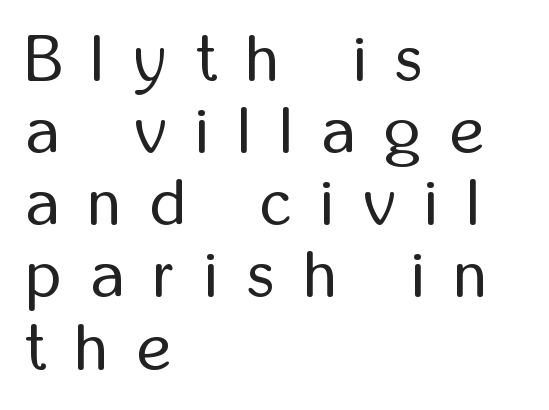
The image shows 65 px regular-weight, condensed sans-serif type, upright; set left-aligned, tight line spacing (1.11x), unusually wide letter spacing (+0.45 em), not underlined; low stroke contrast and a medium x-height.
